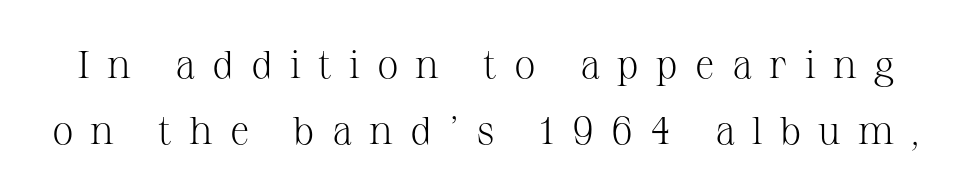
{"serif": "yes", "italic": "no", "bold": "no", "weight": "light", "width": "normal", "stroke_contrast": "medium", "x_height": "medium", "monospaced": "no", "underline": "no", "line_spacing": "normal", "line_spacing_ratio": 1.7, "letter_spacing": "wide", "letter_spacing_em": 0.44, "glyph_px": 39}
